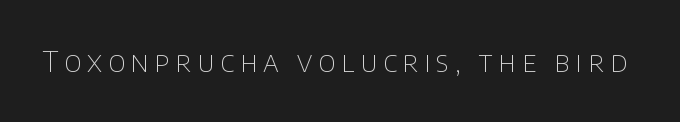
Words appear elongated and porous because spacing is wide. Characters remain perfectly vertical along every line. Stems and bowls with no extra thickness — not bold. Any mark beneath the type? The region is blank. The letters advance in unequal steps, a hallmark of proportional type. I'd call this a sans setting — the letters go barefoot.
